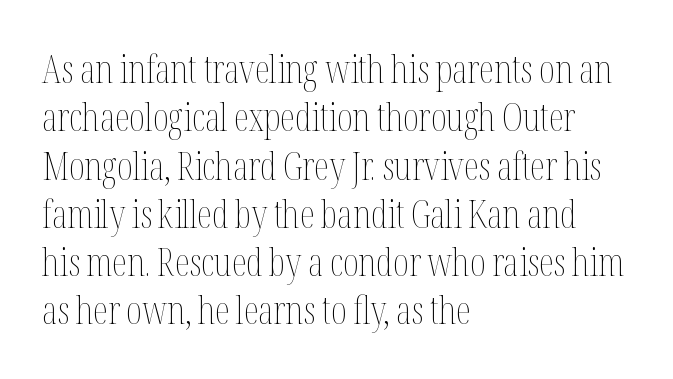
The image shows 38 px thin, condensed type, upright; set left-aligned, normal line spacing (1.27x), normal letter spacing, not underlined; medium stroke contrast and a medium x-height.
